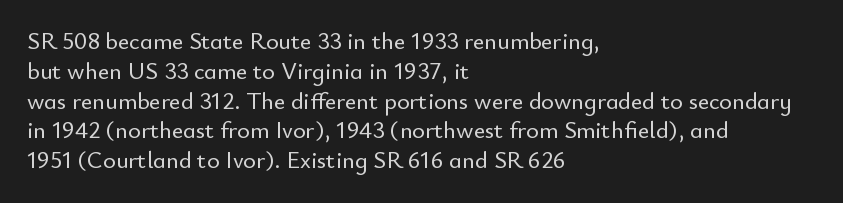
The image shows 24 px text type, upright; set left-aligned, line spacing 1.24x, normal letter spacing, not underlined.
